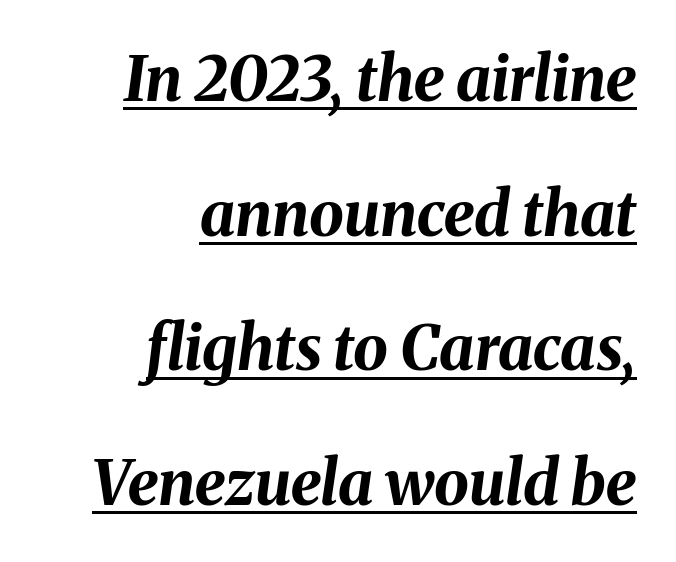
{"italic": "yes", "lean": "right", "slant_degrees": 8, "bold": "yes", "weight": "bold", "width": "normal", "stroke_contrast": "medium", "x_height": "medium", "monospaced": "no", "underline": "yes", "align": "right", "line_spacing": "loose", "line_spacing_ratio": 2.17, "letter_spacing": "normal", "letter_spacing_em": 0.0, "glyph_px": 62}
